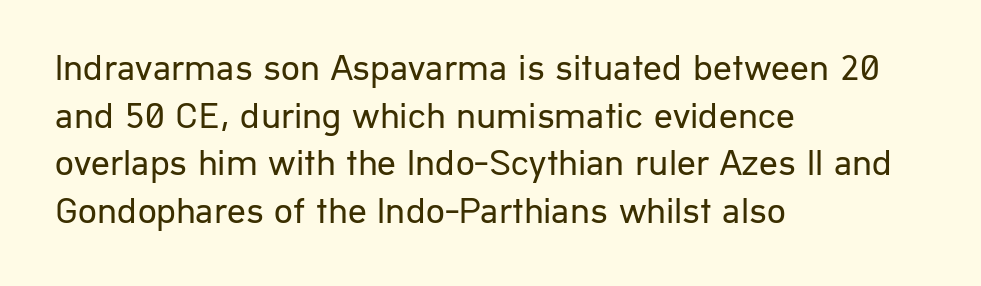
The image shows 37 px regular-weight sans-serif type, upright; set left-aligned, normal line spacing (1.29x), normal letter spacing, not underlined; low stroke contrast and a medium x-height.
